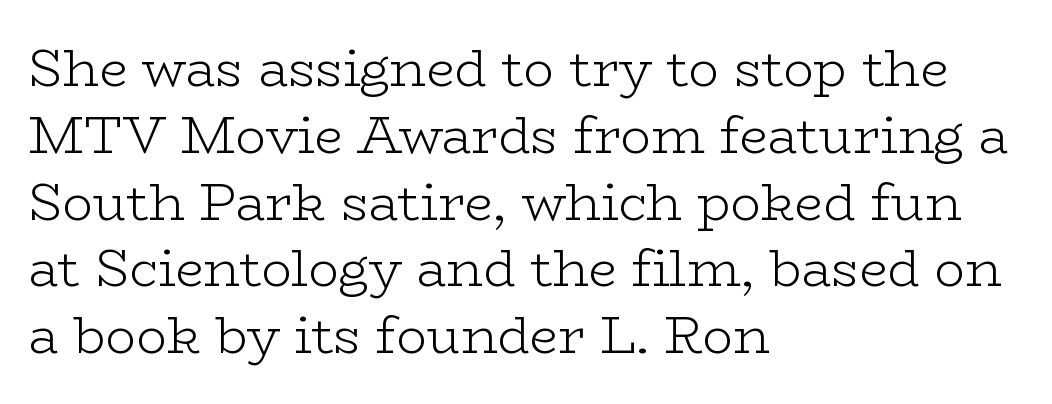
The image shows 51 px light, wide serif type, upright; set left-aligned, normal line spacing (1.31x), normal letter spacing, not underlined; low stroke contrast and a medium x-height.
